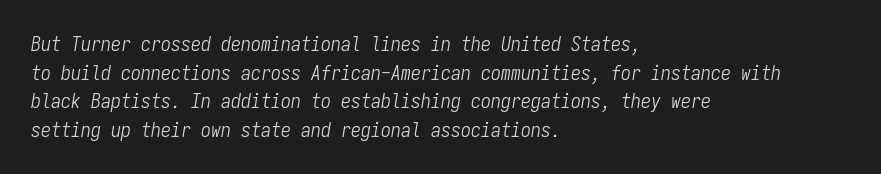
The image shows 20 px text type, italic (leaning right); set left-aligned, normal line spacing (1.43x), normal letter spacing, not underlined.
